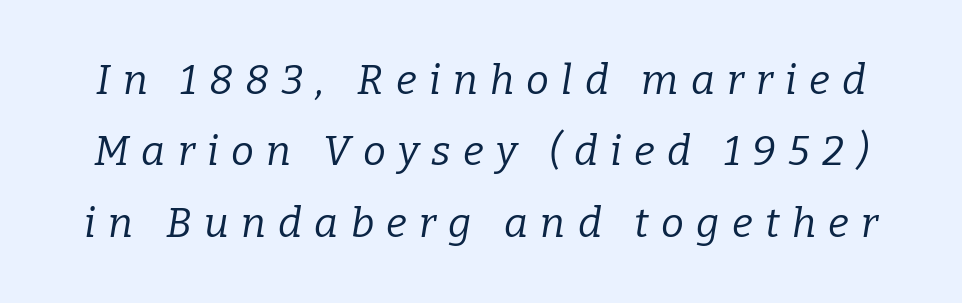
{"serif": "yes", "italic": "yes", "lean": "right", "slant_degrees": 9, "bold": "no", "weight": "regular", "width": "normal", "stroke_contrast": "low", "x_height": "medium", "monospaced": "no", "underline": "no", "line_spacing_ratio": 1.74, "letter_spacing": "wide", "letter_spacing_em": 0.3, "glyph_px": 41}
